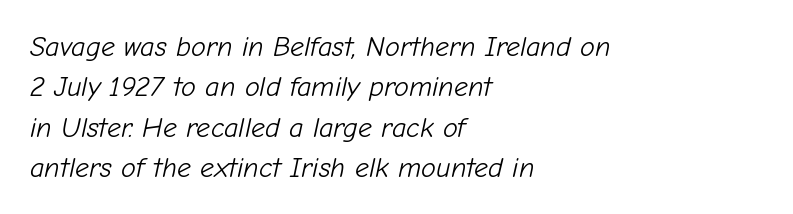
The image shows 28 px light type, italic (leaning right); set left-aligned, normal line spacing (1.44x), normal letter spacing, not underlined; low stroke contrast and a medium x-height.
